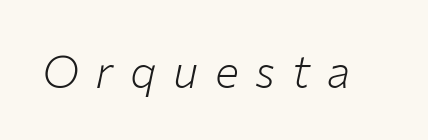
Spacing verdict: proportional, widths tailored to each character. Designer's note — italics engaged. Compared with a typical body face, this is equally light or lighter still. The strip under each line holds only bare page. A typesetter would call this heavily tracked-out type.
